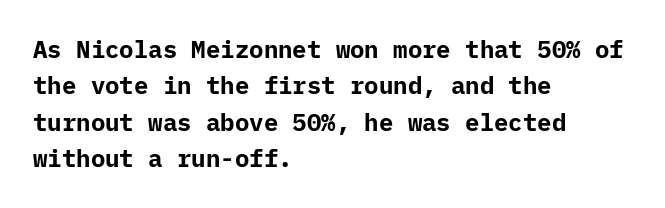
{"italic": "no", "bold": "yes", "underline": "no", "align": "left", "line_spacing": "normal", "line_spacing_ratio": 1.52, "letter_spacing": "normal", "letter_spacing_em": 0.0, "glyph_px": 24}
